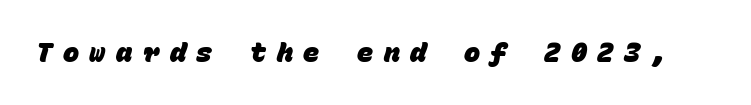
The image shows 27 px bold type; set unusually wide letter spacing (+0.39 em), not underlined.
